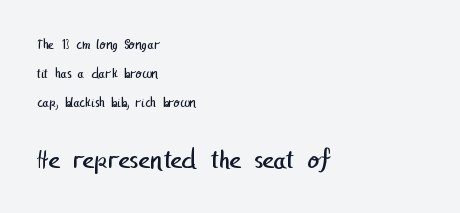
{"serif": "no", "bold": "no", "weight": "regular", "width": "normal", "stroke_contrast": "low", "x_height": "medium", "underline": "no", "align": "left", "line_spacing": "loose", "line_spacing_ratio": 2.07, "letter_spacing": "normal", "letter_spacing_em": 0.0, "larger_block": "second", "size_ratio": 2.0, "glyph_px": 28}
